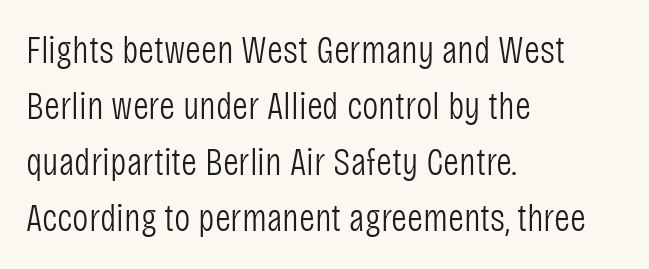
The image shows 39 px light, condensed sans-serif type, upright; set left-aligned, normal line spacing (1.44x), normal letter spacing, not underlined; low stroke contrast and a large x-height.
